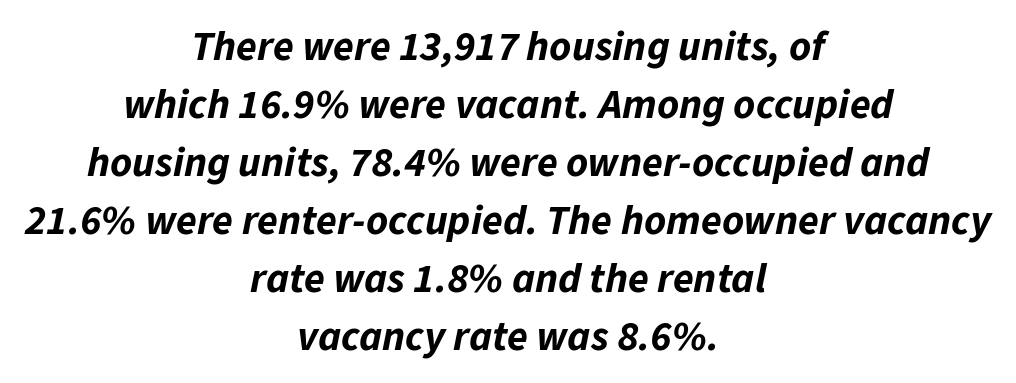
The image shows 42 px bold type, italic (leaning right); set centered, normal line spacing (1.38x), normal letter spacing, not underlined; low stroke contrast and a medium x-height.
